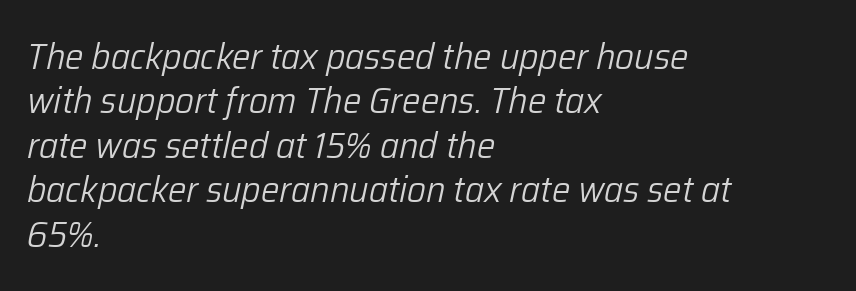
Q: Is the text bold? A: No.
Q: Is the text italic (slanted)? A: Yes, it leans right by about 12 degrees.
Q: Is the text underlined? A: No.
Q: How is the paragraph aligned? A: Left-aligned.
Q: Is the spacing between letters normal or unusually wide? A: Normal.
Q: Width (condensed, normal, or wide)? A: Normal.
Q: Stroke contrast? A: Low.
Q: x-height? A: Medium.
Q: Monospaced? A: No.
